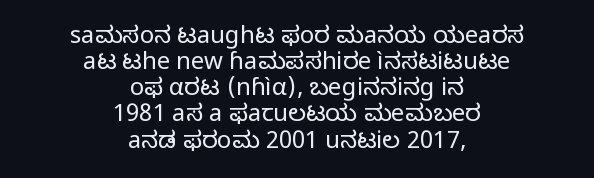
The image shows 24 px text type, upright; set centered, tight line spacing (1.09x), normal letter spacing, not underlined.
